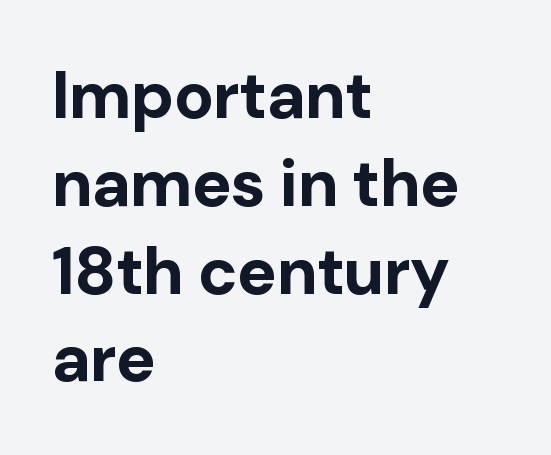
This is the regular roman posture of the typeface. Rule under the text: the space is simply empty. A typesetter would call this zero additional tracking. Varying glyph widths throughout — classic text-font behaviour.
